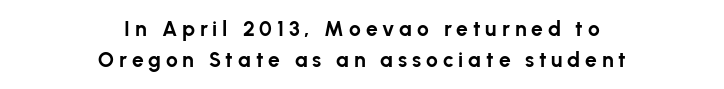
Q: Is the text bold? A: Yes.
Q: Is the text italic (slanted)? A: No, it is upright.
Q: Is the text underlined? A: No.
Q: How is the paragraph aligned? A: Centered.
Q: Is the spacing between letters normal or unusually wide? A: Unusually wide.
Q: Is the spacing between lines tight, normal or loose? A: Normal.
